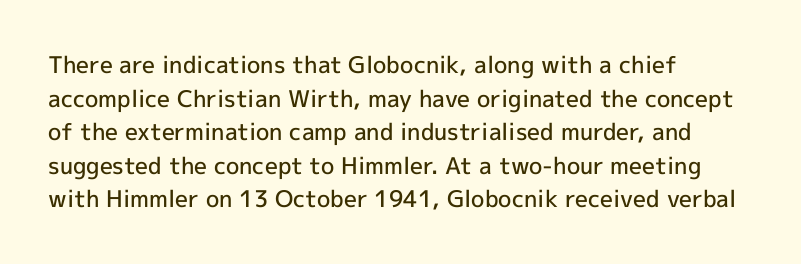
The image shows 23 px text type, upright; set left-aligned, normal line spacing (1.46x), normal letter spacing, not underlined.
